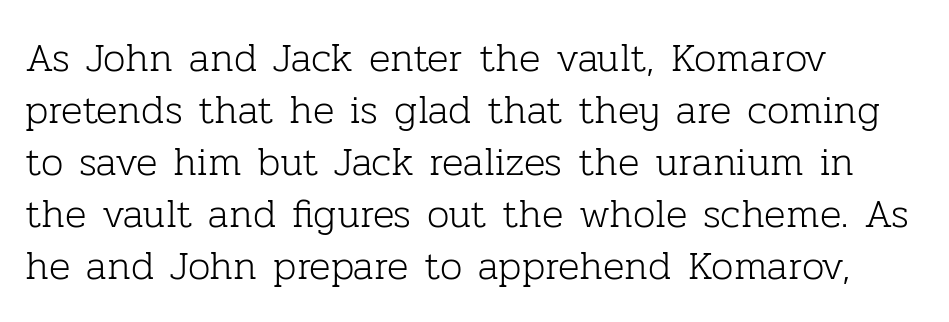
Q: Is the text bold? A: No.
Q: Is the text italic (slanted)? A: No, it is upright.
Q: Is the typeface a serif or a sans-serif typeface? A: Serif.
Q: Is the text underlined? A: No.
Q: How is the paragraph aligned? A: Left-aligned.
Q: Is the spacing between letters normal or unusually wide? A: Normal.
Q: Is the spacing between lines tight, normal or loose? A: Normal.
Q: Width (condensed, normal, or wide)? A: Normal.
Q: Stroke contrast? A: Low.
Q: x-height? A: Medium.
Q: Monospaced? A: No.
